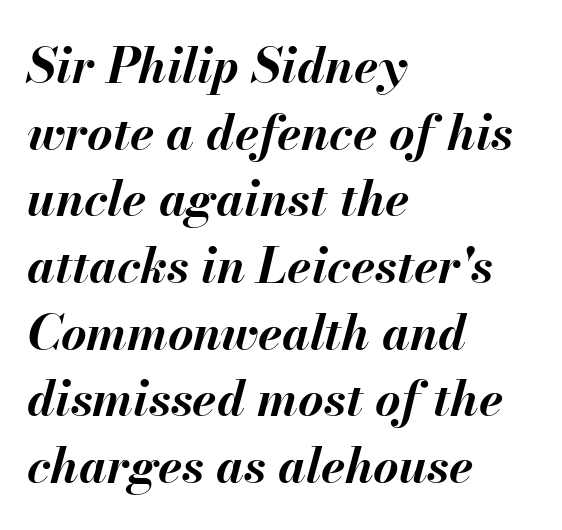
The image shows 49 px bold type, italic (leaning right); set left-aligned, normal line spacing (1.36x), normal letter spacing, not underlined; medium stroke contrast and a small x-height.
